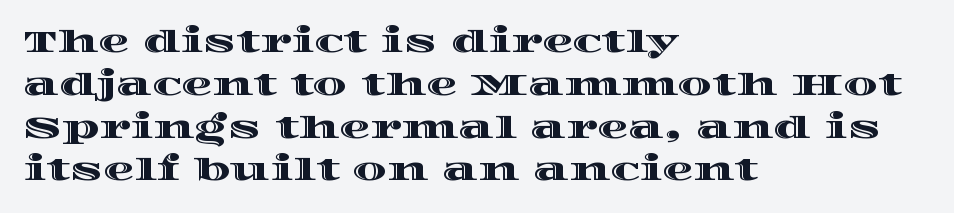
You could not count columns in this text — the font is proportionally spaced. No word sits above an underline. Horizontally, the lines are justified to the leading edge only. Rows of type keep a routine distance in the vertical direction. The passage shown has conventional tracking throughout.
